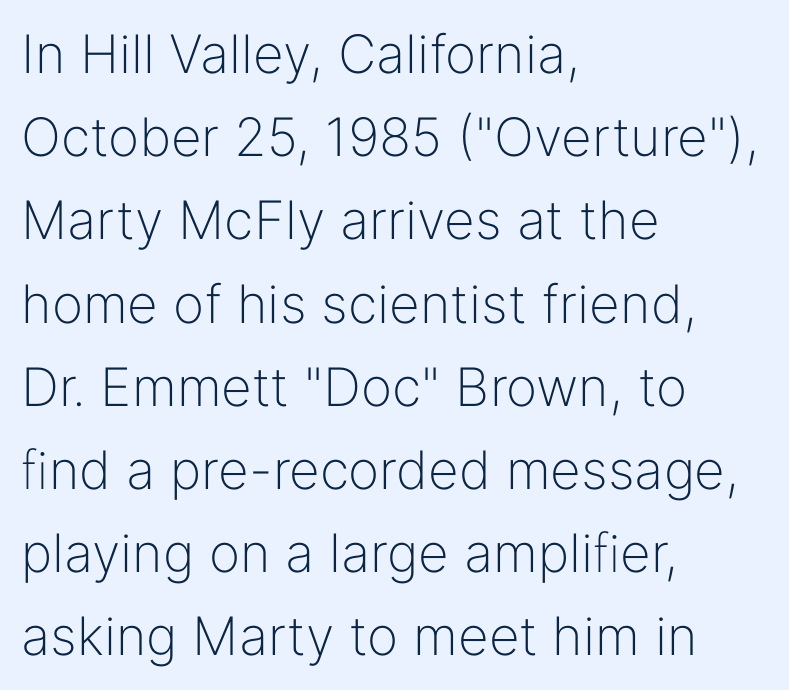
The image shows 53 px light sans-serif type, upright; set left-aligned, normal line spacing (1.57x), normal letter spacing, not underlined; low stroke contrast and a medium x-height.
